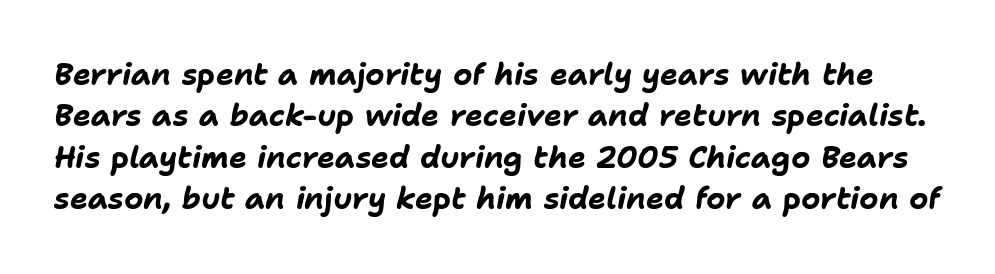
{"italic": "yes", "lean": "right", "slant_degrees": 11, "bold": "yes", "weight": "bold", "width": "normal", "stroke_contrast": "low", "x_height": "medium", "monospaced": "no", "underline": "no", "line_spacing": "normal", "line_spacing_ratio": 1.38, "letter_spacing": "normal", "letter_spacing_em": 0.0, "glyph_px": 30}
